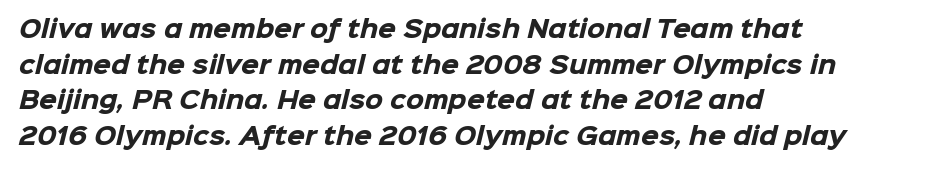
The lines are quadded left. How would I describe the line gaps? Plain and ordinary. The passage shown has conventional tracking throughout. Heft: maximum for text — a bold. The gap between lines stays unmarked.
